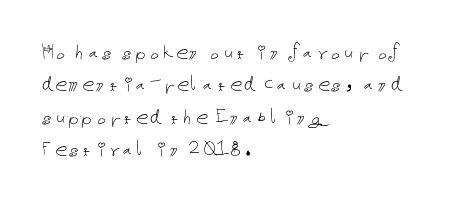
The typesetter chose a ragged-right arrangement here. In terms of letterspacing, this is plain default setting. Descenders hang freely into open space. A typesetter would call this leading conventional body-copy spacing. Stems and bowls with no extra thickness — not bold.
